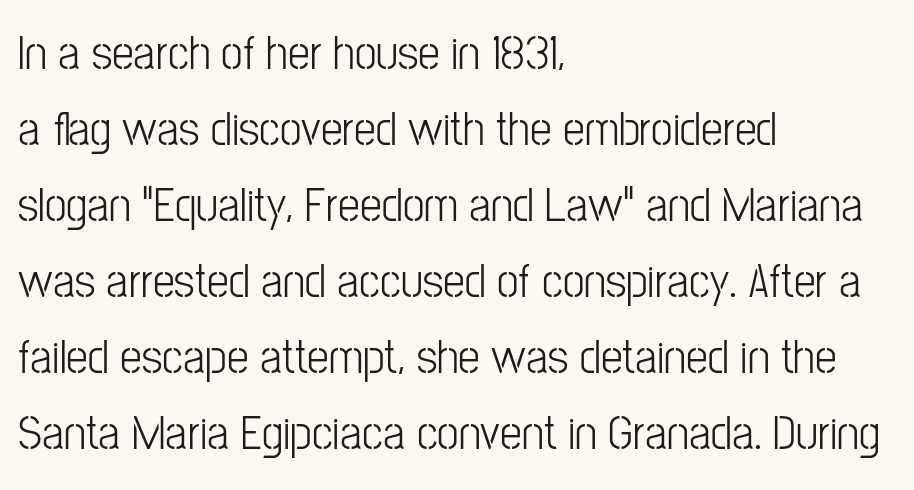
Letter spacing: default. A classic flush-left, rag-right setting is used for this passage. This block has exactly the height ordinary leading produces. The letters carry no serifs — their stems end cleanly without finishing strokes.
